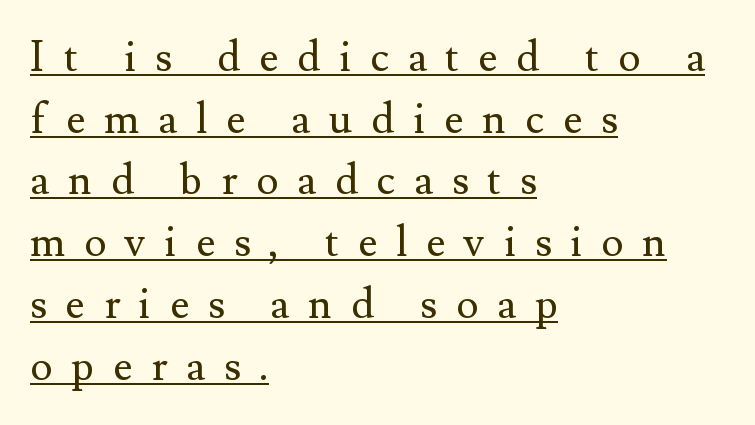
The image shows 42 px regular-weight serif type, upright; set left-aligned, normal line spacing (1.47x), unusually wide letter spacing (+0.45 em), underlined; medium stroke contrast and a small x-height.
